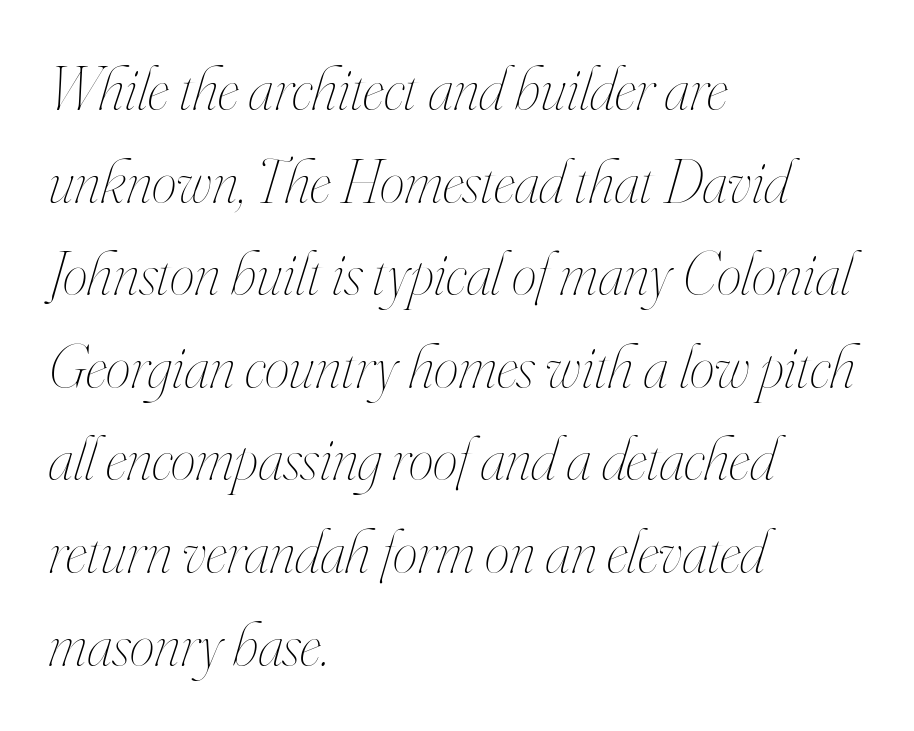
The letters sit at their default tracking, neither squeezed nor spread. Stem width sits at or under what a default text font uses. A typesetter would call this proportional, since set widths differ per character. This rendering uses left alignment, leaving the right contour irregular. Each row of text sits above clean, open space.
